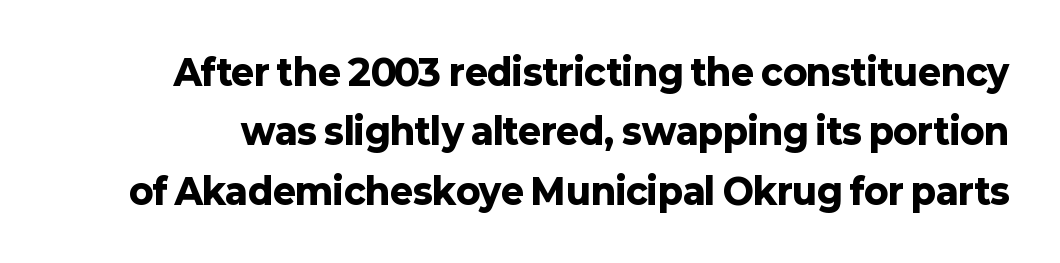
{"serif": "no", "italic": "no", "bold": "yes", "weight": "heavy", "width": "normal", "stroke_contrast": "low", "x_height": "medium", "monospaced": "no", "underline": "no", "line_spacing": "normal", "line_spacing_ratio": 1.7, "letter_spacing": "normal", "letter_spacing_em": 0.0, "glyph_px": 35}
